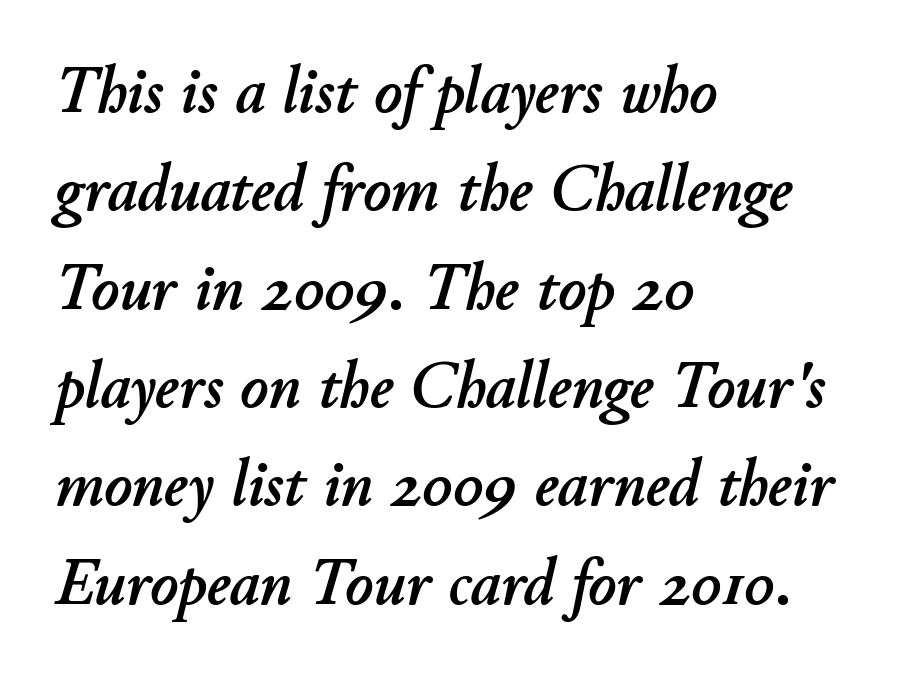
Q: Is the text italic (slanted)? A: Yes, it leans right by about 11 degrees.
Q: Is the text underlined? A: No.
Q: How is the paragraph aligned? A: Left-aligned.
Q: Is the spacing between letters normal or unusually wide? A: Normal.
Q: Is the spacing between lines tight, normal or loose? A: Normal.
Q: Width (condensed, normal, or wide)? A: Normal.
Q: Stroke contrast? A: Low.
Q: x-height? A: Small.
Q: Monospaced? A: No.
